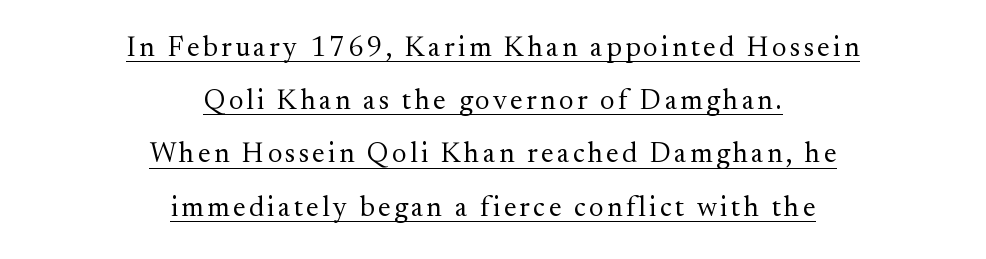
Vertical spacing — loose. Quick note: underline on. This is not heavy type; no bold has been used. The rendering positions every line midway between the sides. Proportional: the letters do not fall into vertical columns.
